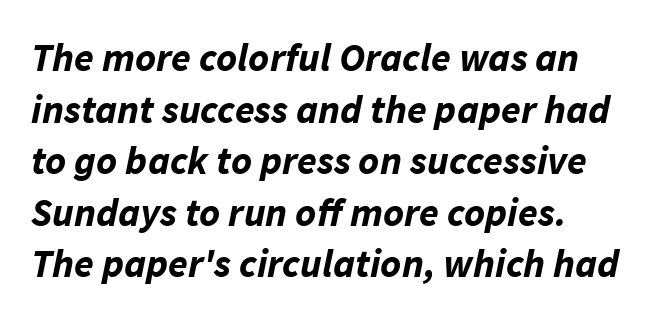
Summary of weight: heavy, a full bold. The face used here is rendered with its standard letterfit. Bare-footed words on every line. Every character sits at an angle, as italics do. Is this a fixed-width face? No — the glyphs have proportional, varying widths.
